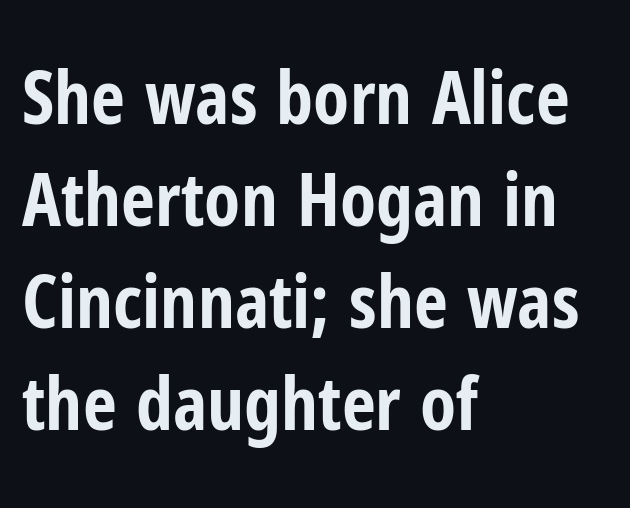
{"serif": "no", "italic": "no", "bold": "yes", "weight": "bold", "width": "condensed", "stroke_contrast": "low", "x_height": "medium", "monospaced": "no", "underline": "no", "align": "left", "line_spacing": "normal", "line_spacing_ratio": 1.38, "letter_spacing": "normal", "letter_spacing_em": 0.0, "glyph_px": 74}
